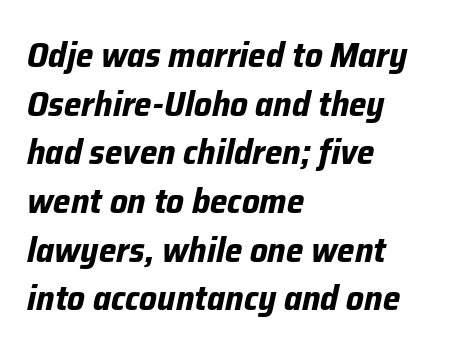
The image shows 35 px bold type, italic (leaning right); set left-aligned, normal line spacing (1.39x), normal letter spacing, not underlined; low stroke contrast and a medium x-height.
